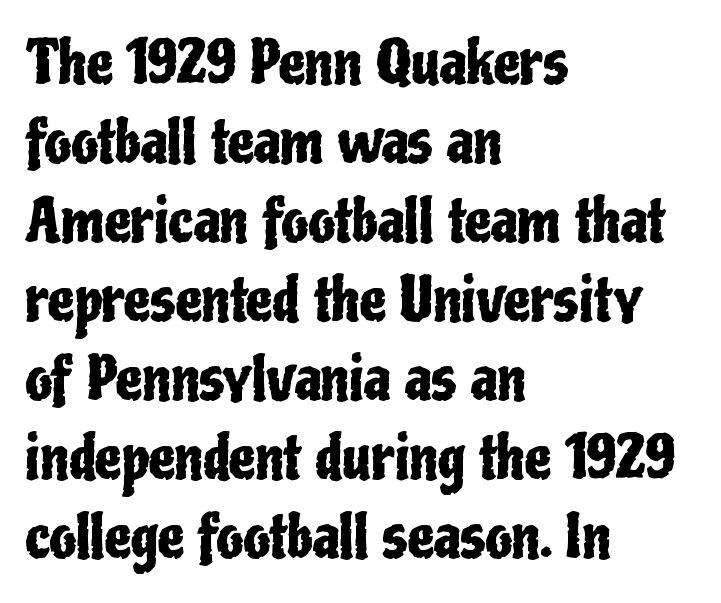
{"serif": "no", "italic": "no", "width": "condensed", "stroke_contrast": "low", "x_height": "medium", "monospaced": "no", "underline": "no", "align": "left", "line_spacing": "normal", "line_spacing_ratio": 1.34, "letter_spacing": "normal", "letter_spacing_em": 0.0, "glyph_px": 59}
